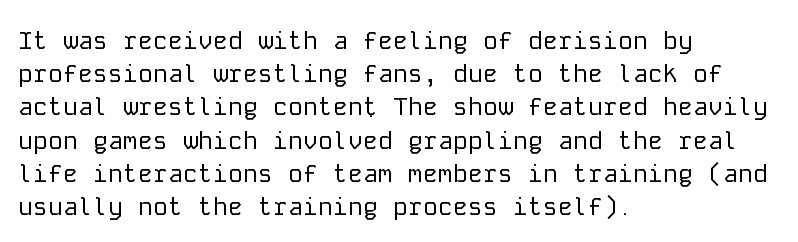
Q: Is the text bold? A: No.
Q: Is the text italic (slanted)? A: No, it is upright.
Q: Is the text underlined? A: No.
Q: How is the paragraph aligned? A: Left-aligned.
Q: Is the spacing between letters normal or unusually wide? A: Normal.
Q: Is the spacing between lines tight, normal or loose? A: Normal.
